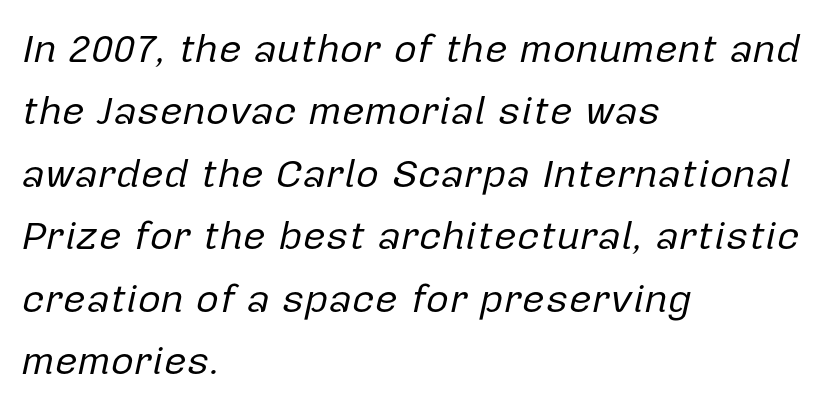
Q: Is the text bold? A: No.
Q: Is the text italic (slanted)? A: Yes, it leans right by about 12 degrees.
Q: Is the text underlined? A: No.
Q: How is the paragraph aligned? A: Left-aligned.
Q: Is the spacing between letters normal or unusually wide? A: Normal.
Q: Is the spacing between lines tight, normal or loose? A: Normal.
Q: Width (condensed, normal, or wide)? A: Normal.
Q: Stroke contrast? A: Low.
Q: x-height? A: Medium.
Q: Monospaced? A: No.
